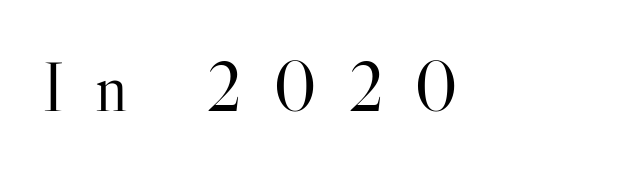
{"serif": "yes", "italic": "no", "bold": "no", "weight": "light", "width": "normal", "stroke_contrast": "high", "x_height": "small", "monospaced": "no", "underline": "no", "align": "left", "letter_spacing": "wide", "letter_spacing_em": 0.43, "glyph_px": 71}
